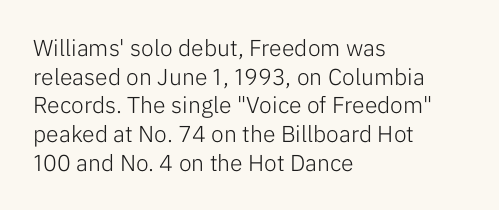
The lines sit at an ordinary, default distance from one another. The text block is weighted toward the left margin, trailing off unevenly rightward. Tracking value appears to be zero — textbook default spacing. Has an underline been added? It has not. Stroke mass is kept to a normal reading level or below.
